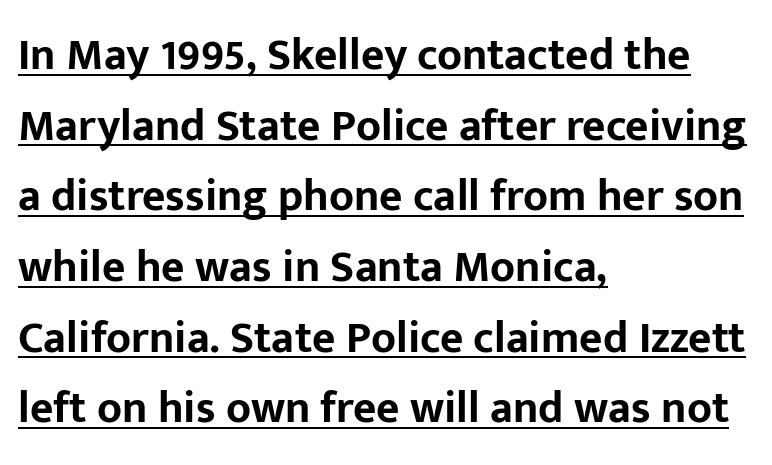
Q: Is the text bold? A: Yes.
Q: Is the text italic (slanted)? A: No, it is upright.
Q: Is the typeface a serif or a sans-serif typeface? A: Sans-serif.
Q: Is the text underlined? A: Yes.
Q: How is the paragraph aligned? A: Left-aligned.
Q: Is the spacing between letters normal or unusually wide? A: Normal.
Q: Is the spacing between lines tight, normal or loose? A: Normal.
Q: Width (condensed, normal, or wide)? A: Normal.
Q: Stroke contrast? A: Low.
Q: x-height? A: Medium.
Q: Monospaced? A: No.
